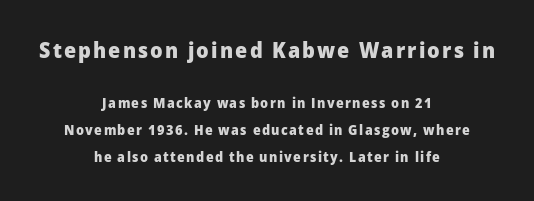
Q: Is the text bold? A: Yes.
Q: Is the text italic (slanted)? A: No, it is upright.
Q: Is the text underlined? A: No.
Q: How is the paragraph aligned? A: Centered.
Q: Is the spacing between lines tight, normal or loose? A: Loose.
Q: Which block of text is set in a larger size, the first (top) or the second (bottom)? A: The first (top) one.
